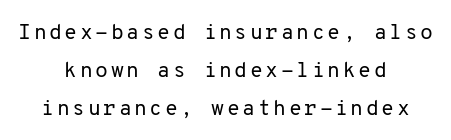
The image shows 21 px text type, upright; set centered, line spacing 1.81x, not underlined.
